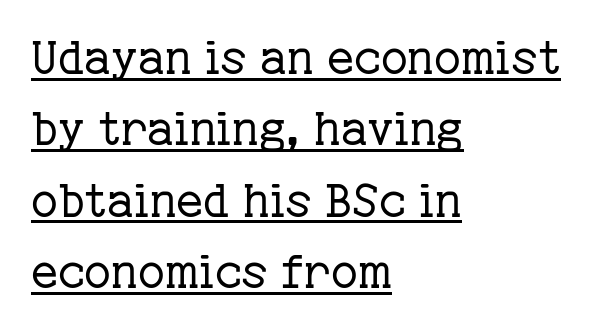
Notice how the stems are strictly vertical — no italics here. The block of text has a typical density, with ordinary space between rows. Does a line run under the words? Yes, clearly. You could not count columns in this text — the font is proportionally spaced.
